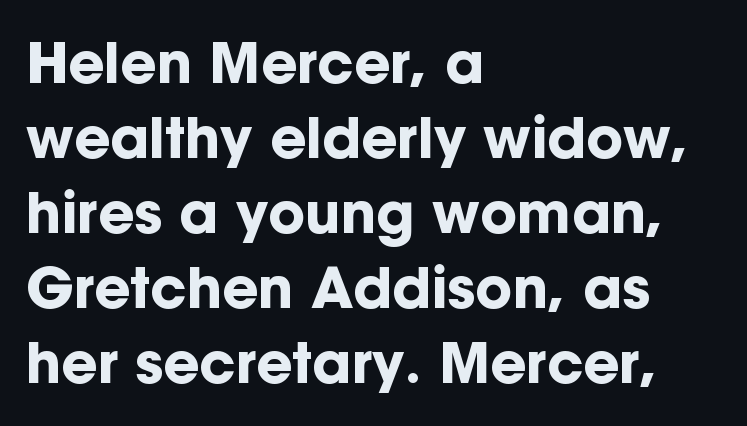
If you measured baseline to baseline, you'd find a middling distance. Standard letterfit; no display-style spreading of the glyphs. Beneath every word, the page is bare. Note: no serifs on the glyphs.
